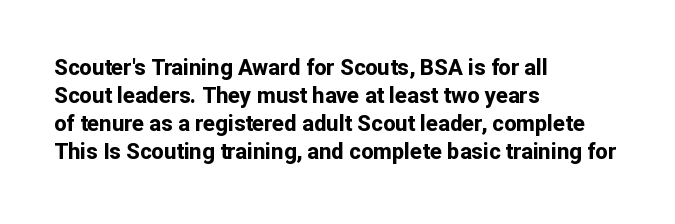
The axis of the letterforms is exactly vertical. Leftover space on each line is placed entirely after the last word. Each row of text sits above clean, open space. Students, note that the glyphs here touch the page at normal intervals.
